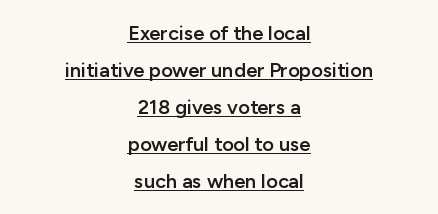
This is the regular roman posture of the typeface. Which margin do the lines hug? Neither — every line sits in the middle. How heavy is the stroke? Medium-heavy — a semibold, shy of bold. Here the glyphs are tracked normally, forming tight word shapes. The face used here appears with an underline applied.
